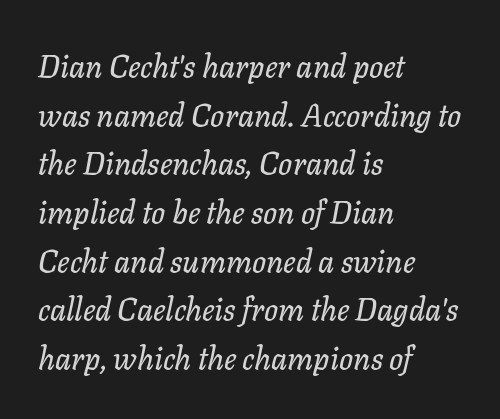
Q: Is the text italic (slanted)? A: Yes, it leans right by about 11 degrees.
Q: Is the text underlined? A: No.
Q: How is the paragraph aligned? A: Left-aligned.
Q: Is the spacing between letters normal or unusually wide? A: Normal.
Q: Is the spacing between lines tight, normal or loose? A: Normal.
Q: Width (condensed, normal, or wide)? A: Normal.
Q: Stroke contrast? A: Low.
Q: x-height? A: Medium.
Q: Monospaced? A: No.
